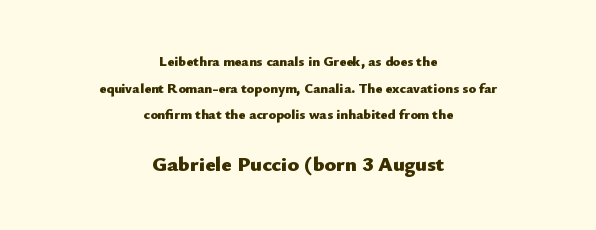
Q: Is the text bold? A: Yes.
Q: Is the text italic (slanted)? A: No, it is upright.
Q: Is the text underlined? A: No.
Q: How is the paragraph aligned? A: Centered.
Q: Is the spacing between letters normal or unusually wide? A: Normal.
Q: Is the spacing between lines tight, normal or loose? A: Loose.
Q: Which block of text is set in a larger size, the first (top) or the second (bottom)? A: The second (bottom) one.
